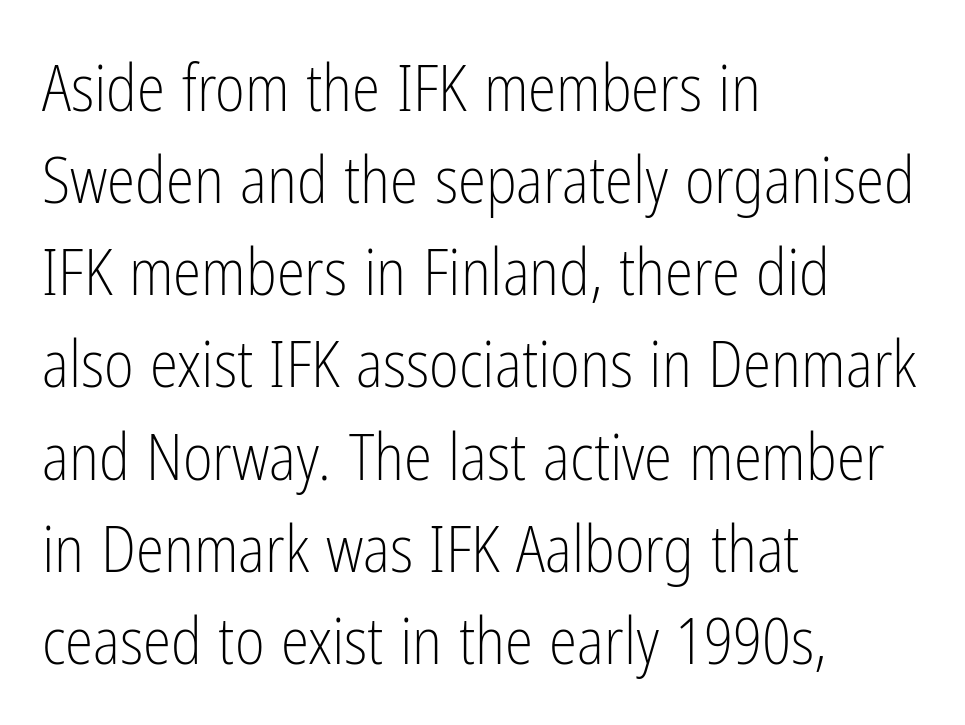
Q: Is the text bold? A: No.
Q: Is the text italic (slanted)? A: No, it is upright.
Q: Is the typeface a serif or a sans-serif typeface? A: Sans-serif.
Q: Is the text underlined? A: No.
Q: How is the paragraph aligned? A: Left-aligned.
Q: Is the spacing between letters normal or unusually wide? A: Normal.
Q: Is the spacing between lines tight, normal or loose? A: Normal.
Q: Width (condensed, normal, or wide)? A: Condensed.
Q: Stroke contrast? A: Low.
Q: x-height? A: Medium.
Q: Monospaced? A: No.
